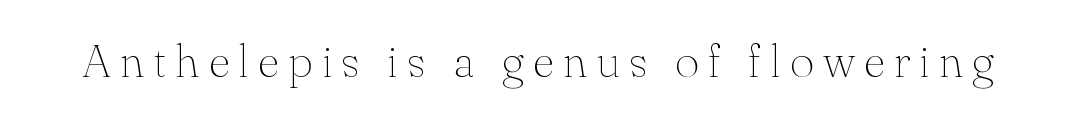
Spacing verdict: proportional, widths tailored to each character. The foot of each line stays bare and open. A light-to-regular cut is what we see here. Serifs: yes, visible at the terminals of the letterforms. Designer's note — italics off, roman on.
